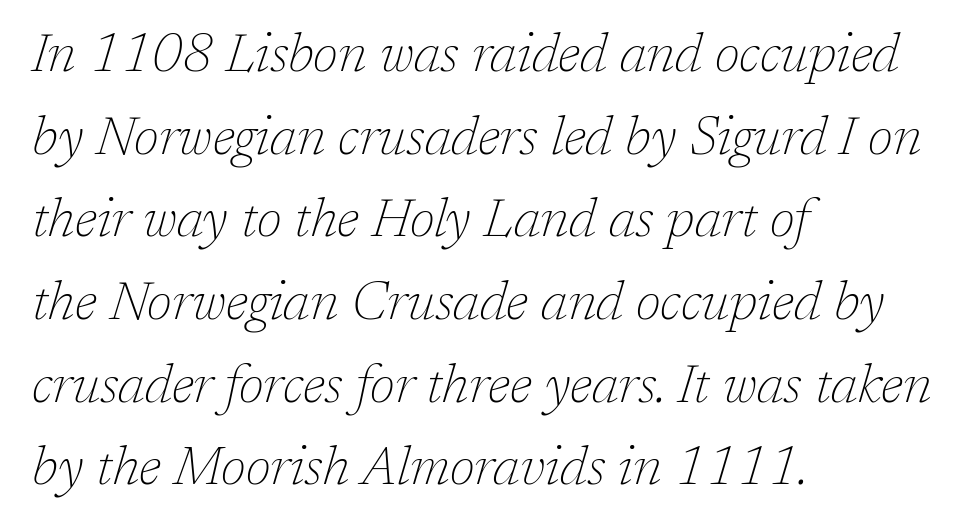
Q: Is the text bold? A: No.
Q: Is the text italic (slanted)? A: Yes, it leans right by about 17 degrees.
Q: Is the typeface a serif or a sans-serif typeface? A: Serif.
Q: Is the text underlined? A: No.
Q: How is the paragraph aligned? A: Left-aligned.
Q: Is the spacing between letters normal or unusually wide? A: Normal.
Q: Is the spacing between lines tight, normal or loose? A: Normal.
Q: Width (condensed, normal, or wide)? A: Normal.
Q: Stroke contrast? A: Low.
Q: x-height? A: Medium.
Q: Monospaced? A: No.
